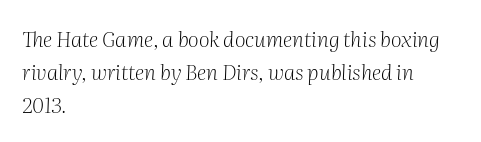
{"italic": "yes", "lean": "right", "slant_degrees": 2, "bold": "no", "underline": "no", "align": "left", "line_spacing": "normal", "line_spacing_ratio": 1.56, "letter_spacing": "normal", "letter_spacing_em": 0.0, "glyph_px": 21}
